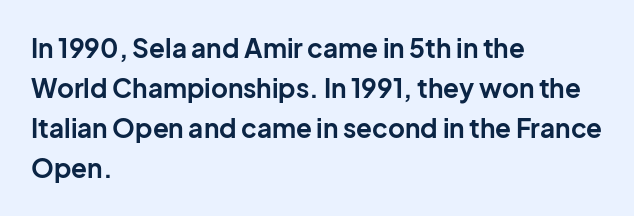
{"italic": "no", "bold": "yes", "underline": "no", "align": "left", "line_spacing": "normal", "line_spacing_ratio": 1.54, "letter_spacing": "normal", "letter_spacing_em": 0.0, "glyph_px": 26}
